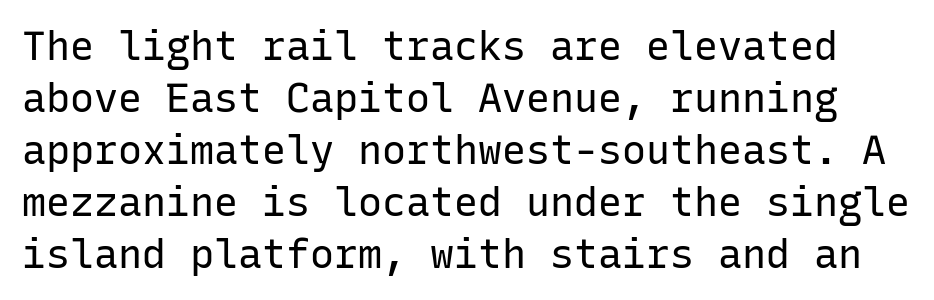
The image shows 40 px regular-weight sans-serif type, upright, monospaced; set normal line spacing (1.3x), normal letter spacing, not underlined; low stroke contrast and a medium x-height.
